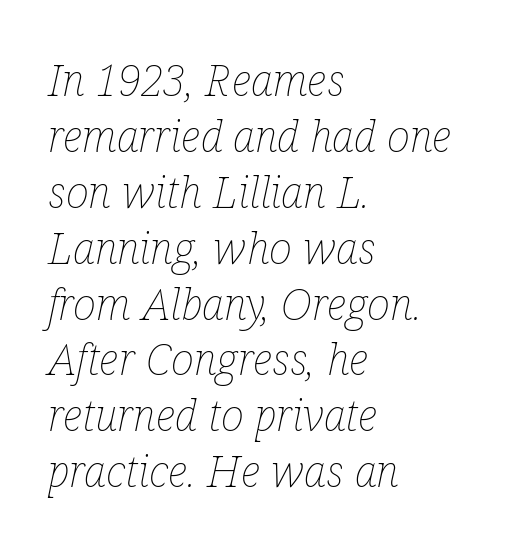
No chunkiness to these letters — they're not bold. The letters advance in unequal steps, a hallmark of proportional type. The lines are quadded left. Rows of type keep a routine distance in the vertical direction.
